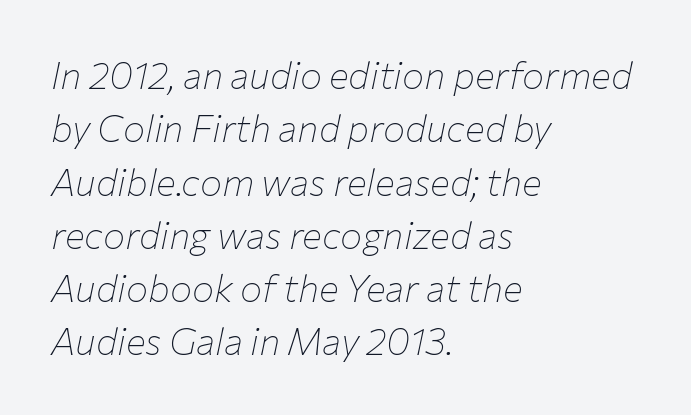
{"italic": "yes", "lean": "right", "slant_degrees": 12, "bold": "no", "weight": "thin", "width": "normal", "stroke_contrast": "low", "x_height": "medium", "monospaced": "no", "underline": "no", "align": "left", "line_spacing": "normal", "line_spacing_ratio": 1.44, "letter_spacing": "normal", "letter_spacing_em": 0.0, "glyph_px": 37}
